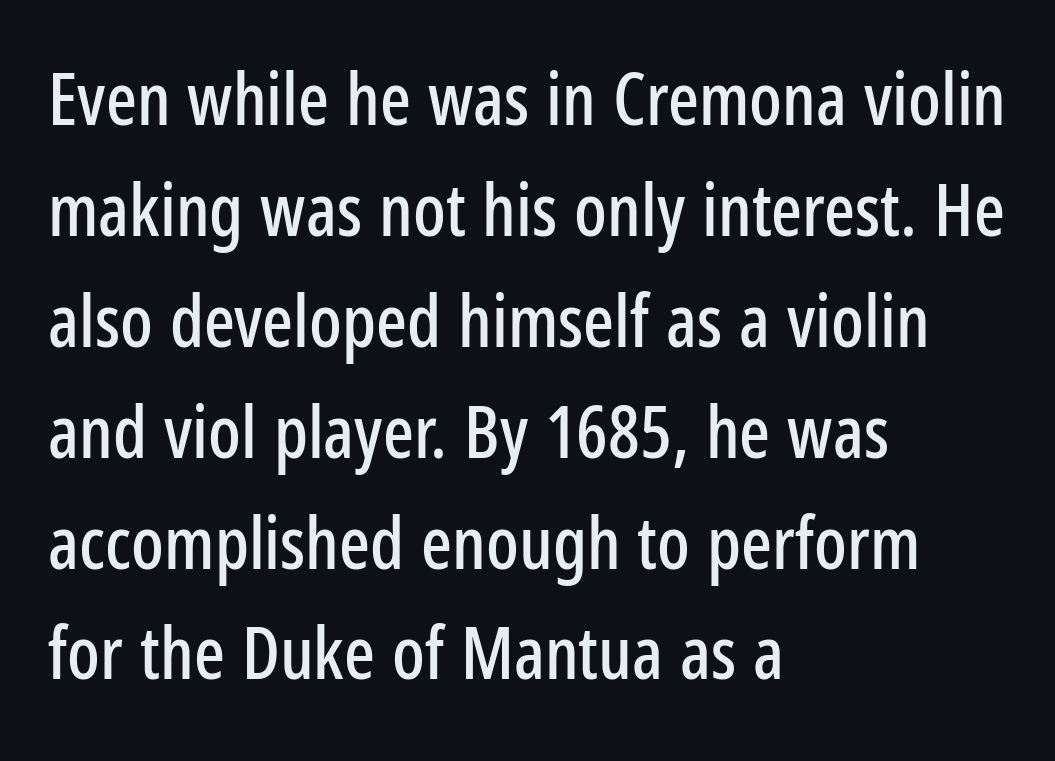
Ascenders rise straight up at ninety degrees. A typesetter would call this proportional, since set widths differ per character. If you drew a ruler down the left edge, every line would touch it. The passage shown has conventional tracking throughout.
